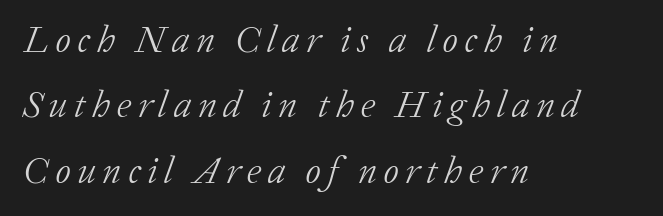
The image shows 38 px light serif type, italic (leaning right); set left-aligned, line spacing 1.72x, not underlined; low stroke contrast and a medium x-height.
